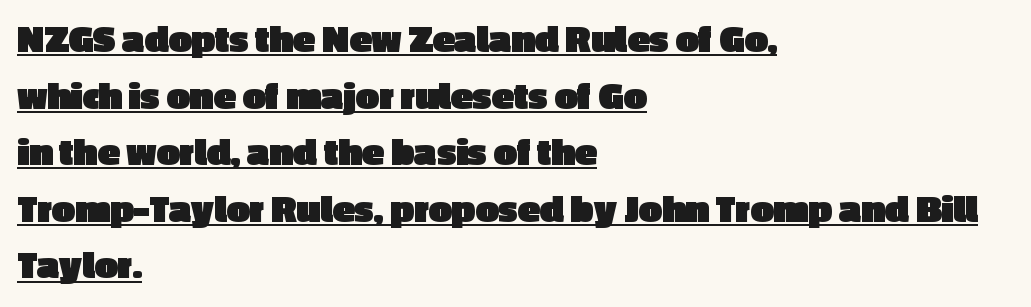
Leading: standard. Spacing verdict: proportional, widths tailored to each character. Line beginnings align vertically; line endings do not. No feet cap the strokes, marking this as sans-serif type. The type is set solid horizontally, with unmodified tracking.
